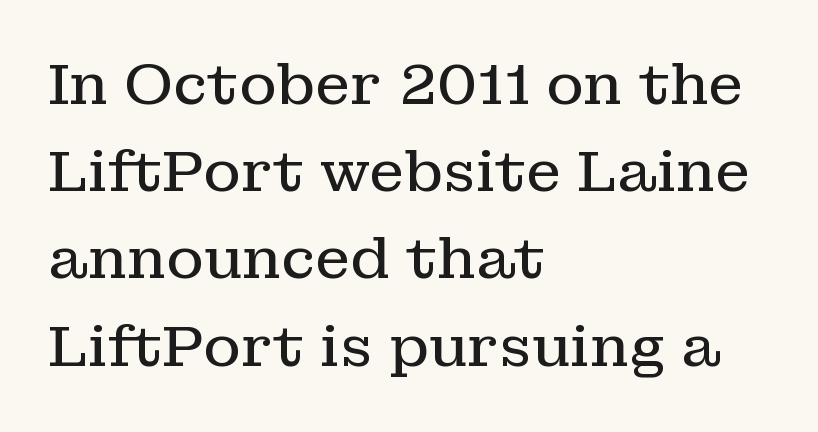
Q: Is the text bold? A: No.
Q: Is the text italic (slanted)? A: No, it is upright.
Q: Is the typeface a serif or a sans-serif typeface? A: Serif.
Q: Is the text underlined? A: No.
Q: How is the paragraph aligned? A: Left-aligned.
Q: Is the spacing between letters normal or unusually wide? A: Normal.
Q: Is the spacing between lines tight, normal or loose? A: Normal.
Q: Width (condensed, normal, or wide)? A: Normal.
Q: Stroke contrast? A: Low.
Q: x-height? A: Medium.
Q: Monospaced? A: No.
